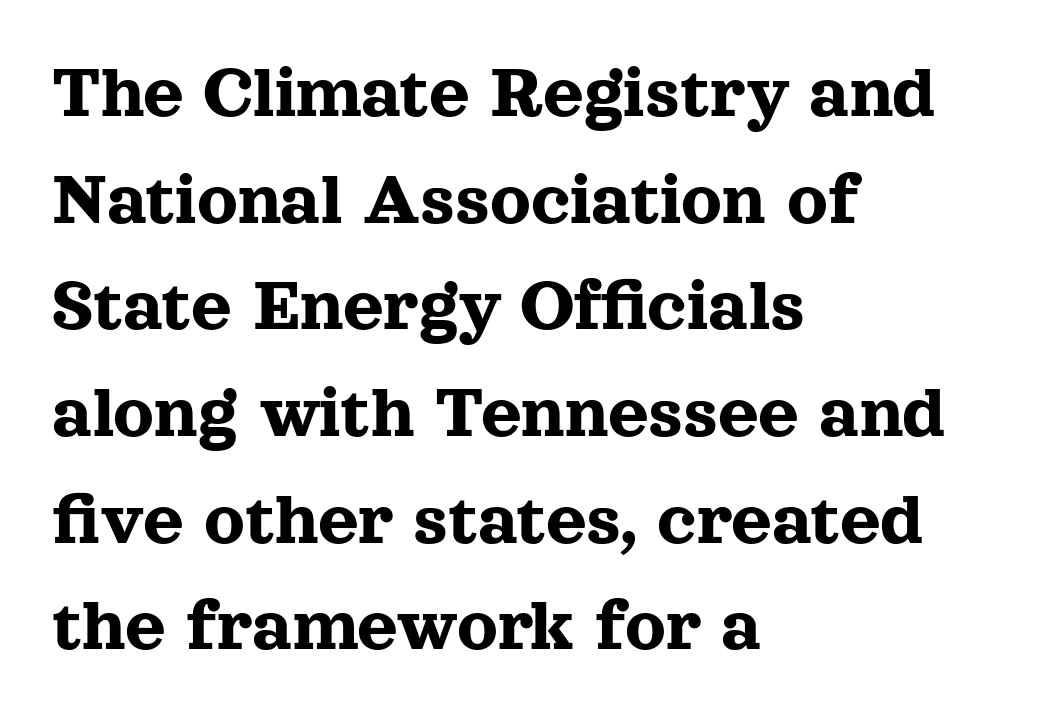
Q: Is the text italic (slanted)? A: No, it is upright.
Q: Is the typeface a serif or a sans-serif typeface? A: Serif.
Q: Is the text underlined? A: No.
Q: How is the paragraph aligned? A: Left-aligned.
Q: Is the spacing between letters normal or unusually wide? A: Normal.
Q: Is the spacing between lines tight, normal or loose? A: Normal.
Q: Width (condensed, normal, or wide)? A: Normal.
Q: x-height? A: Medium.
Q: Monospaced? A: No.
